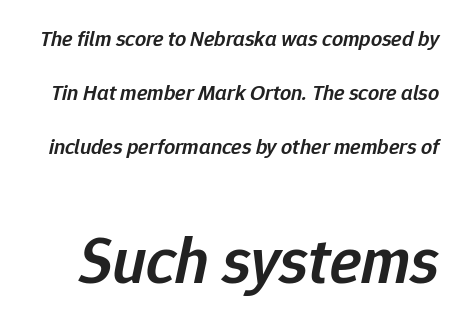
The image shows 66 px semibold type, italic (leaning right); set loose line spacing (2.46x), normal letter spacing, not underlined; the second (bottom) block is 3.0x larger; low stroke contrast and a medium x-height.
